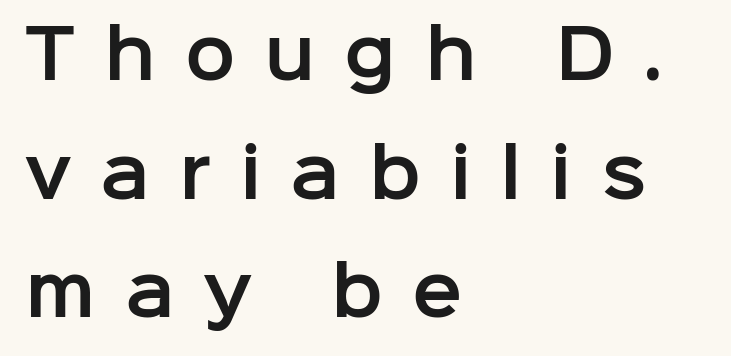
The string is rendered with underlining switched off. Every character sits straight up, as roman type does. Caption: multi-line text, flush left, ragged right. The type family on display is of the sans-serif kind. Inter-character spacing is expanded well beyond the font's built-in metrics. The letters advance in unequal steps, a hallmark of proportional type.
